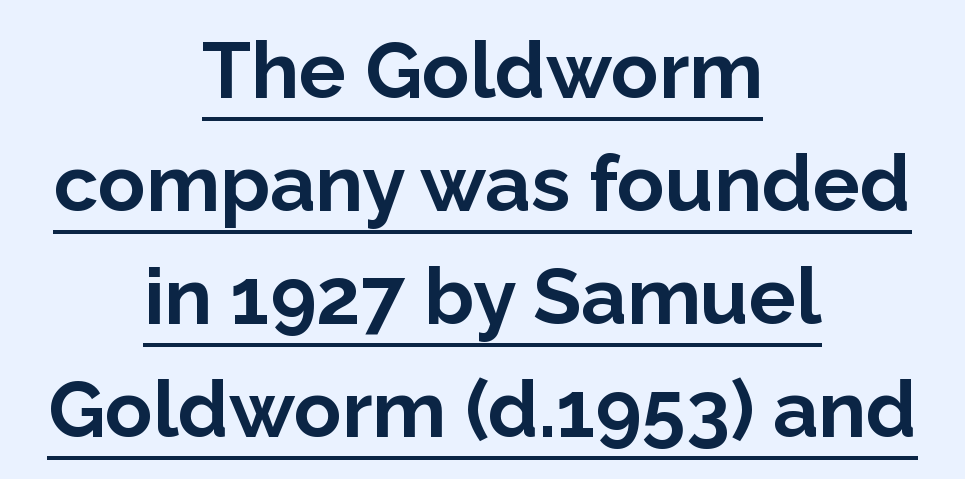
This sample carries an underscore along the baseline area. Students, observe: this is what conventionally led text looks like. The passage shown is emphatically bold. Font category for this specimen: sans-serif. The letters advance in unequal steps, a hallmark of proportional type. The typesetter chose a symmetrical, centered arrangement here.
